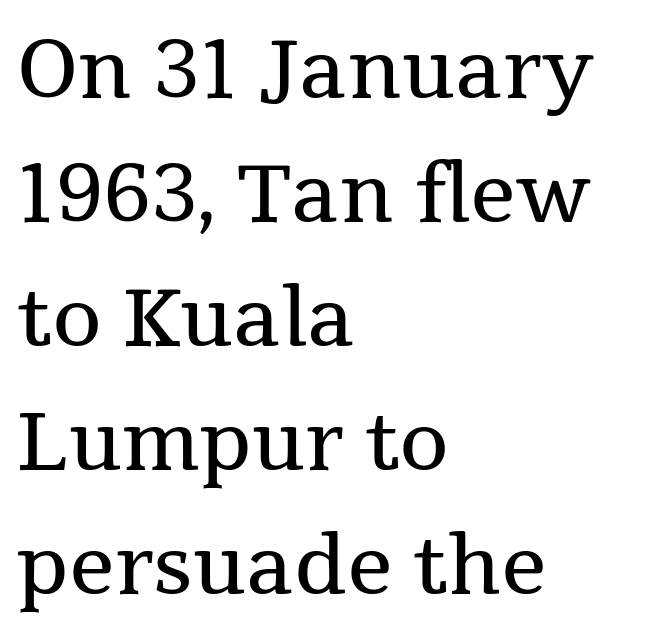
{"serif": "yes", "italic": "no", "bold": "no", "weight": "regular", "width": "normal", "stroke_contrast": "medium", "x_height": "medium", "monospaced": "no", "underline": "no", "align": "left", "line_spacing": "normal", "line_spacing_ratio": 1.55, "letter_spacing": "normal", "letter_spacing_em": 0.0, "glyph_px": 80}
